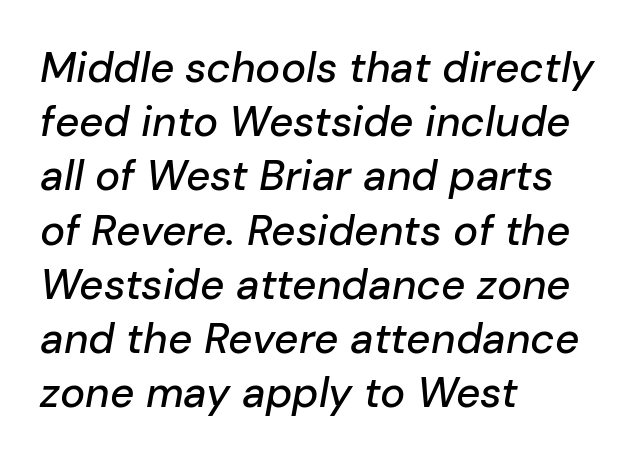
Descenders are the only things crossing below the line. The lines sit at an ordinary, default distance from one another. Observe the ordinary spacing: letters are neighbours, not strangers. Italic: yes, the glyphs are oblique. Varying glyph widths throughout — classic text-font behaviour.
